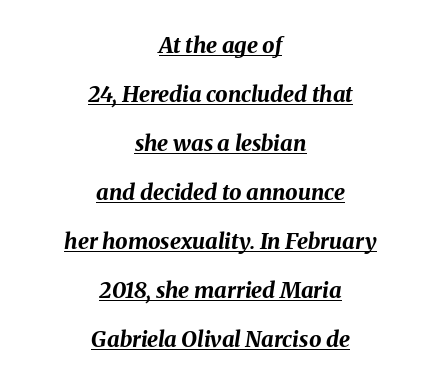
The face used here is rendered with its standard letterfit. Typographic density is high because the face is bold. Check the space under the baseline: a stroke is drawn there. Where is the straight margin? There isn't one; the lines are centered. Emphasis-style slanted type is in use. Line spacing here is loose.
